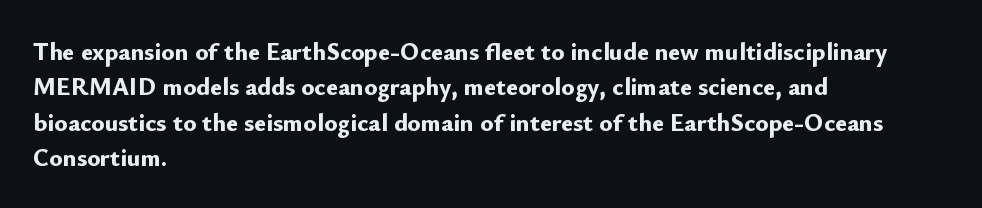
The strokes are fattened all the way to bold. Does the copy run flush right? No — it runs flush left. The face used here is rendered with its standard letterfit. Does the leading feel generous? No, just average. The typography opts for an upright posture over an oblique one.
